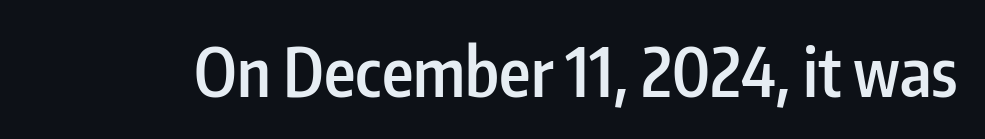
The image shows 67 px semibold, condensed sans-serif type, upright; set normal letter spacing, not underlined; low stroke contrast and a medium x-height.
